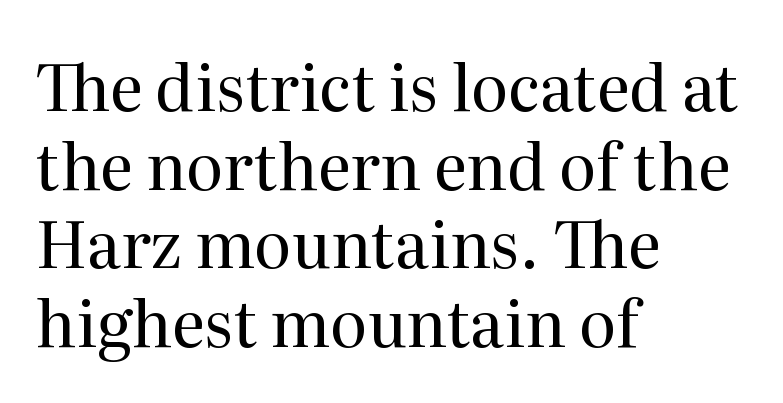
The letters stand upright; this is a roman face. Each letter keeps its own natural width here, so spacing adapts to shape. The letters look calm and open, with moderate or lighter stems. Spacing between characters is what you'd get straight out of the box. Each line starts at the same left margin while the right side varies.
